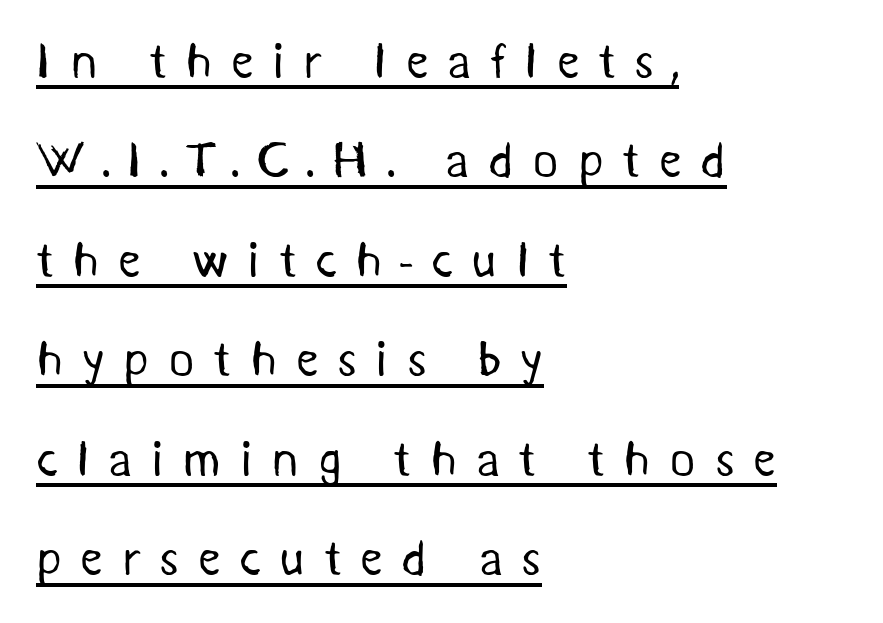
The image shows 50 px regular-weight sans-serif type; set left-aligned, loose line spacing (1.99x), unusually wide letter spacing (+0.37 em), underlined; medium stroke contrast and a medium x-height.
